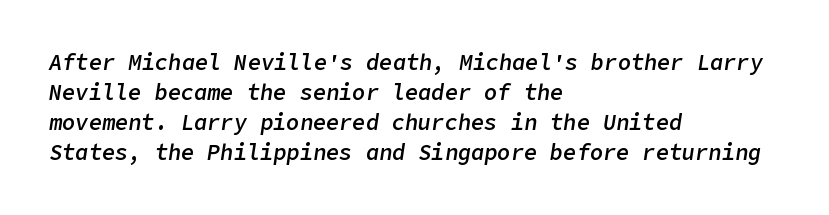
Q: Is the text bold? A: Semi-bold.
Q: Is the text italic (slanted)? A: Yes, it leans right by about 9 degrees.
Q: Is the text underlined? A: No.
Q: How is the paragraph aligned? A: Left-aligned.
Q: Is the spacing between letters normal or unusually wide? A: Normal.
Q: Is the spacing between lines tight, normal or loose? A: Normal.
